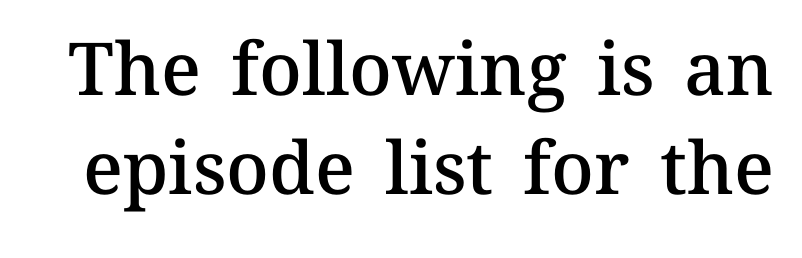
{"italic": "no", "bold": "semi", "weight": "semibold", "width": "normal", "stroke_contrast": "medium", "x_height": "medium", "monospaced": "no", "underline": "no", "line_spacing": "normal", "line_spacing_ratio": 1.35, "letter_spacing": "normal", "letter_spacing_em": 0.0, "glyph_px": 73}
